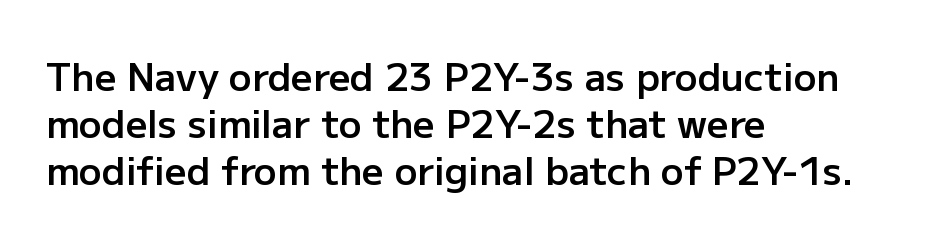
Q: Is the text bold? A: Semi-bold.
Q: Is the text italic (slanted)? A: No, it is upright.
Q: Is the typeface a serif or a sans-serif typeface? A: Sans-serif.
Q: Is the text underlined? A: No.
Q: How is the paragraph aligned? A: Left-aligned.
Q: Is the spacing between letters normal or unusually wide? A: Normal.
Q: Width (condensed, normal, or wide)? A: Normal.
Q: Stroke contrast? A: Low.
Q: x-height? A: Medium.
Q: Monospaced? A: No.
